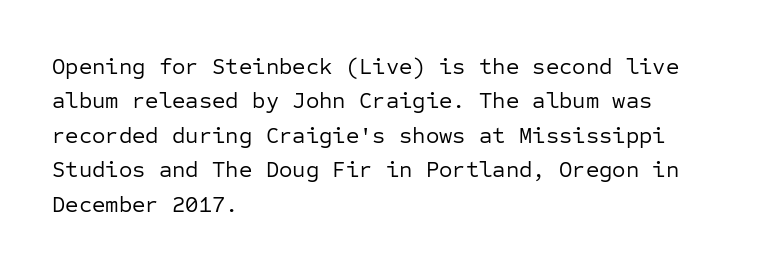
Observe the ordinary spacing: letters are neighbours, not strangers. Only glyphs here, with clear space below each row. Honestly, the row spacing looks completely unremarkable. No letter is thick-stroked: the sample isn't bold.
